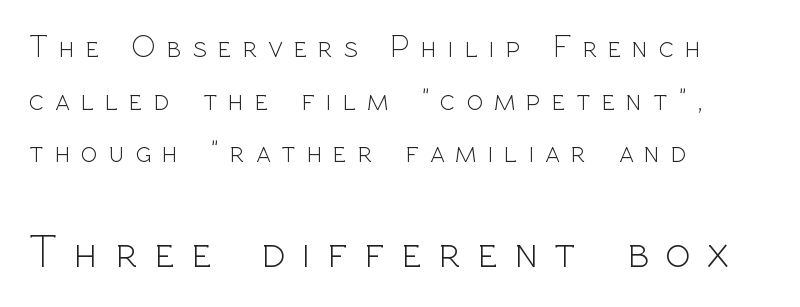
The image shows 47 px light sans-serif type, upright; set left-aligned, normal line spacing (1.7x), unusually wide letter spacing (+0.36 em), not underlined; the second (bottom) block is 1.52x larger; a medium x-height.
